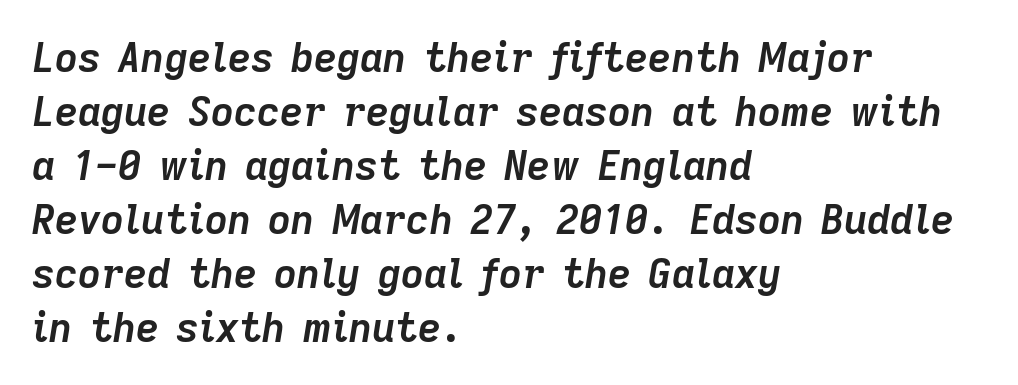
The letterforms sit shoulder to shoulder at normal distance. Clear beneath every line of the passage. The typography opts for an oblique posture over an upright one. Varying glyph widths throughout — classic text-font behaviour.
